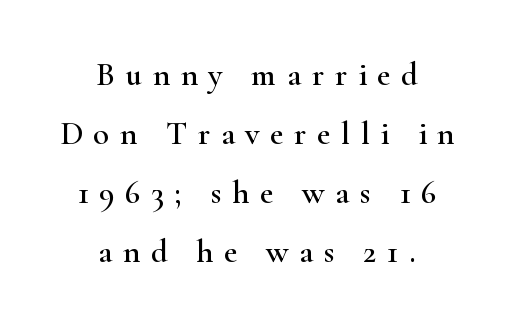
{"serif": "yes", "italic": "no", "width": "wide", "stroke_contrast": "high", "x_height": "small", "monospaced": "no", "underline": "no", "align": "center", "line_spacing_ratio": 1.79, "letter_spacing": "wide", "letter_spacing_em": 0.32, "glyph_px": 33}
